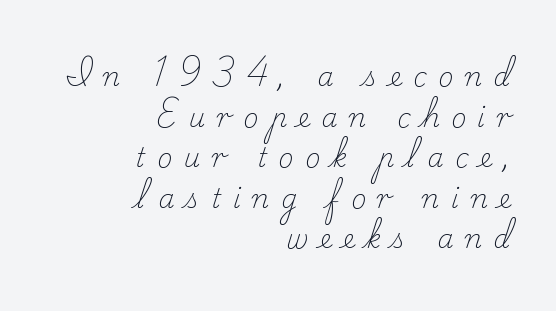
The image shows 26 px text type; set right-aligned, normal line spacing (1.56x), unusually wide letter spacing (+0.44 em), not underlined.
